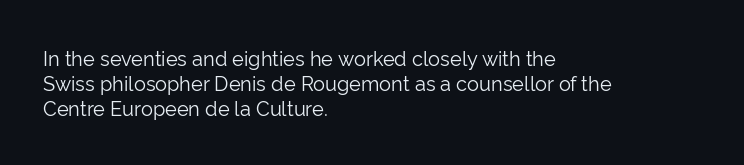
{"italic": "no", "bold": "no", "underline": "no", "align": "left", "line_spacing": "normal", "line_spacing_ratio": 1.26, "letter_spacing": "normal", "letter_spacing_em": 0.0, "glyph_px": 20}
